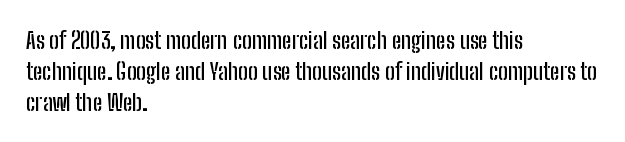
The glyphs are unaccompanied by any horizontal stroke below them. Quick note: not italic, upright. Each word holds together tightly as a unit, with standard inter-letter gaps. The paragraph shown leans on its left margin. Does the leading feel generous? No, just average.
